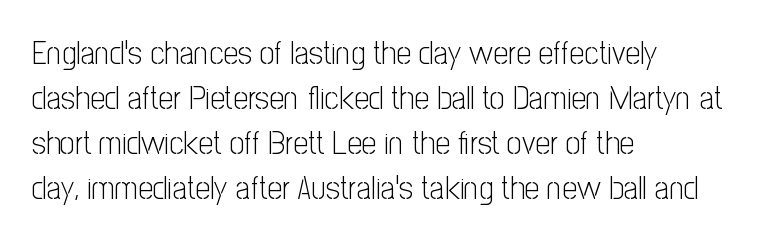
{"serif": "no", "italic": "no", "bold": "no", "weight": "light", "width": "condensed", "stroke_contrast": "low", "x_height": "medium", "monospaced": "no", "underline": "no", "align": "left", "line_spacing": "normal", "line_spacing_ratio": 1.36, "letter_spacing": "normal", "letter_spacing_em": 0.0, "glyph_px": 33}
